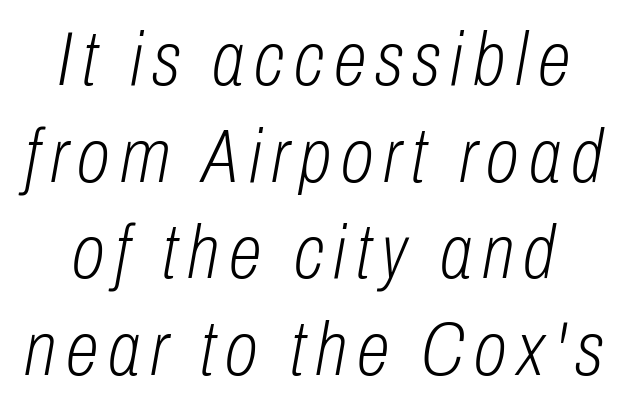
{"italic": "yes", "lean": "right", "slant_degrees": 10, "bold": "no", "weight": "light", "width": "condensed", "stroke_contrast": "low", "x_height": "medium", "monospaced": "no", "underline": "no", "line_spacing": "normal", "line_spacing_ratio": 1.27, "glyph_px": 76}
